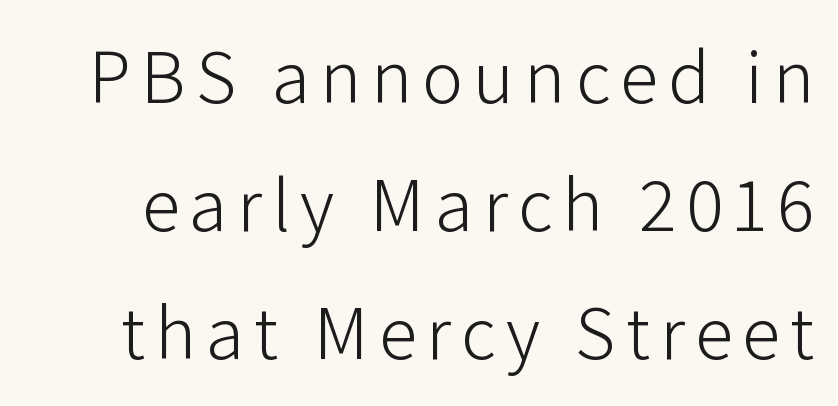
{"serif": "no", "italic": "no", "bold": "no", "weight": "light", "width": "normal", "stroke_contrast": "low", "x_height": "medium", "monospaced": "no", "underline": "no", "line_spacing": "normal", "line_spacing_ratio": 1.66, "glyph_px": 77}
